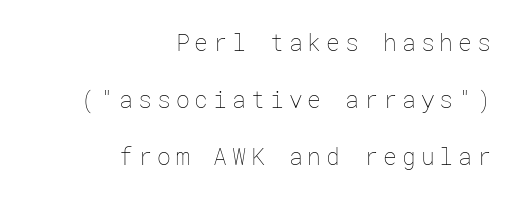
The image shows 23 px text type, upright; set right-aligned, loose line spacing (2.47x), unusually wide letter spacing (+0.22 em), not underlined.
